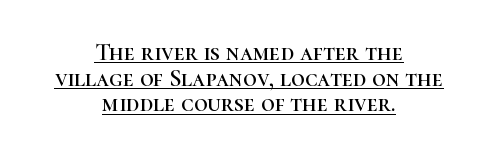
The image shows 24 px text type, upright; set centered, tight line spacing (1.07x), normal letter spacing, underlined.
